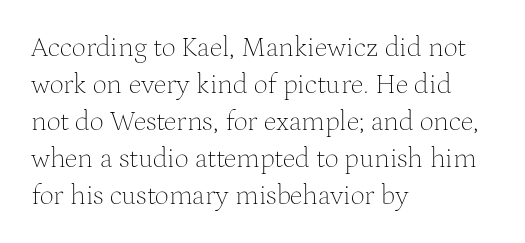
Do the letters lean? They stand straight. Varying glyph widths throughout — classic text-font behaviour. Vertically, the passage feels balanced, rows spaced as you'd expect. Stems here are at most as thick as an everyday book face. Words float on clear page, feet unadorned.
